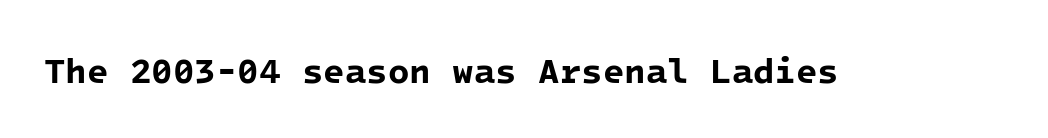
The image shows 35 px bold sans-serif type, monospaced; set normal letter spacing, not underlined; low stroke contrast and a medium x-height.
